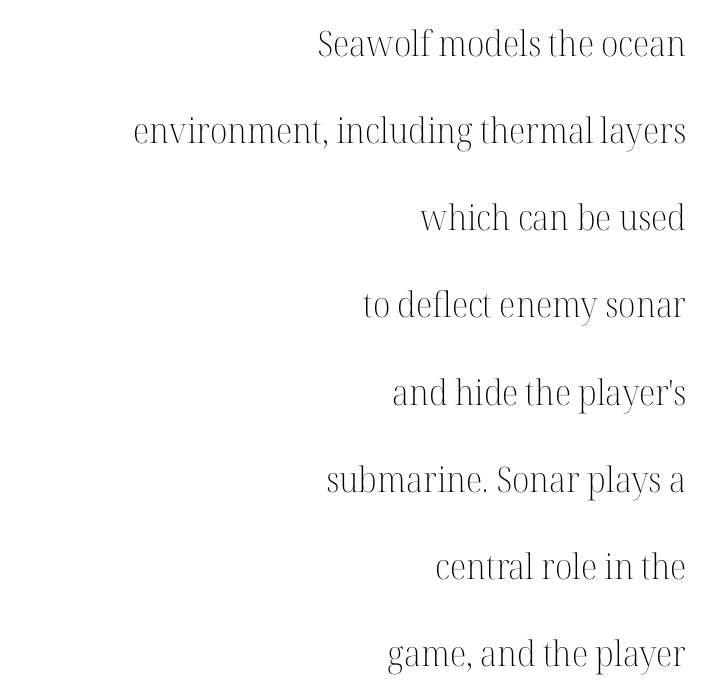
{"serif": "yes", "italic": "no", "bold": "no", "weight": "light", "width": "normal", "stroke_contrast": "high", "x_height": "medium", "monospaced": "no", "underline": "no", "align": "right", "line_spacing": "loose", "line_spacing_ratio": 2.49, "letter_spacing": "normal", "letter_spacing_em": 0.0, "glyph_px": 35}
